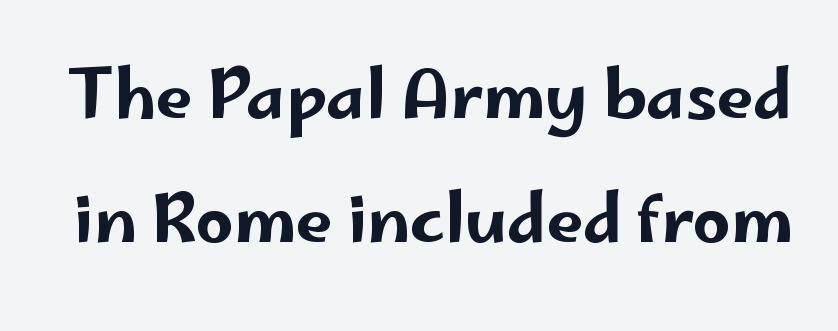
A typesetter would call this zero additional tracking. Are there feet on the stems? There aren't — it's a sans. Looks like regular typesetting: each glyph gets only the width it needs. Lines of text with bare space underneath. The type sits square on the baseline with zero lean.
